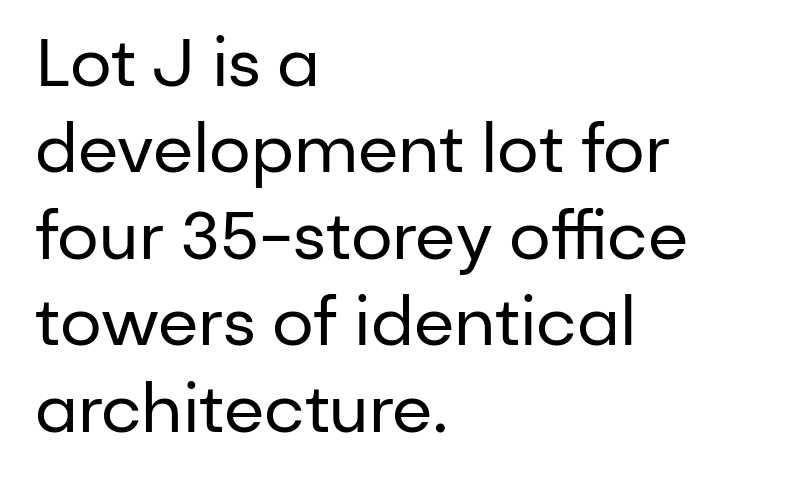
Rule under the text: the space is simply empty. Are there feet on the stems? There aren't — it's a sans. Caption: multi-line text, flush left, ragged right. Does extra space separate the letters? No, they use regular spacing. The designer left line spacing at the default.
